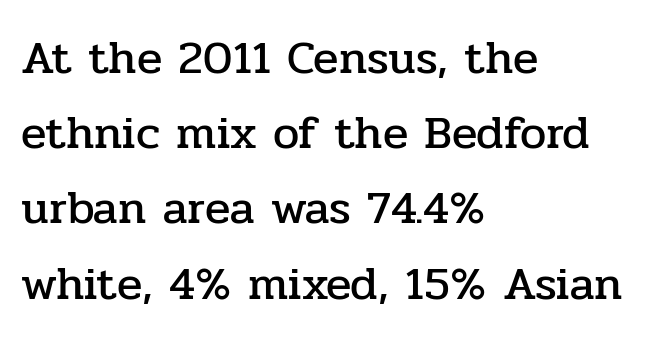
The space between consecutive lines is moderate. These lines are rendered in a variable-pitch font. The lettering holds an erect, upright posture throughout. Between one letter and the next there's only the usual sliver of space. Serifs: yes, visible at the terminals of the letterforms. If you drew a ruler down the left edge, every line would touch it.
